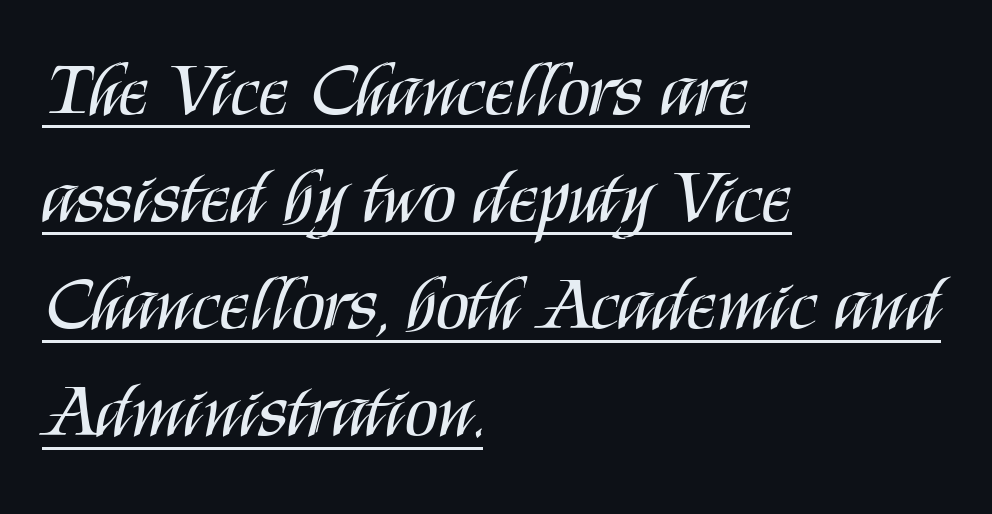
Quick note: underline on. The glyphs in this specimen are sans serif. Default kerning and tracking; the words read as compact shapes. A typesetter would call this proportional, since set widths differ per character.
